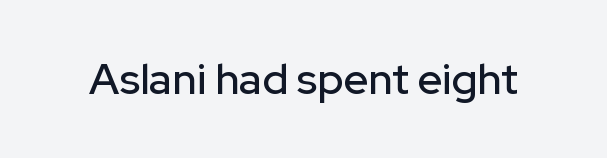
Q: Is the text italic (slanted)? A: No, it is upright.
Q: Is the typeface a serif or a sans-serif typeface? A: Sans-serif.
Q: Is the text underlined? A: No.
Q: Is the spacing between letters normal or unusually wide? A: Normal.
Q: Width (condensed, normal, or wide)? A: Normal.
Q: Stroke contrast? A: Low.
Q: x-height? A: Medium.
Q: Monospaced? A: No.
